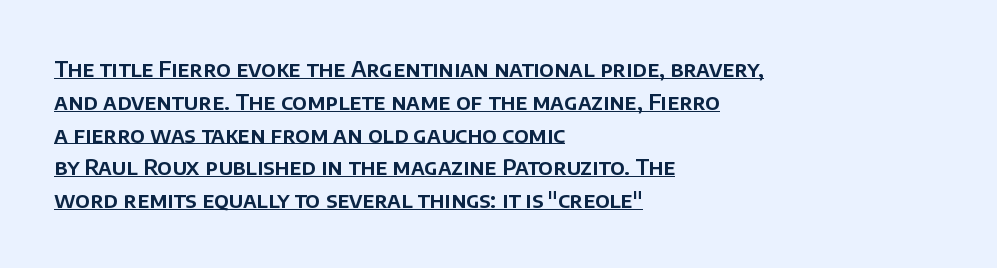
Each word holds together tightly as a unit, with standard inter-letter gaps. Somebody hit Ctrl+U on this one — the words are underlined. Is there any slant? The stems are plumb. Reading down the column, the eye jumps a familiar distance to each next line. Leftover space on each line is placed entirely after the last word.
